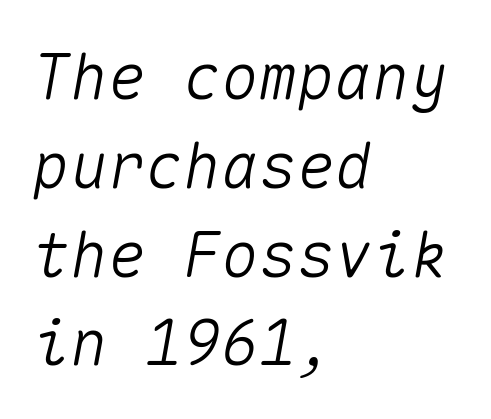
{"italic": "yes", "lean": "right", "slant_degrees": 10, "width": "normal", "stroke_contrast": "medium", "x_height": "medium", "monospaced": "yes", "underline": "no", "align": "left", "line_spacing": "normal", "line_spacing_ratio": 1.41, "letter_spacing": "normal", "letter_spacing_em": 0.0, "glyph_px": 63}
